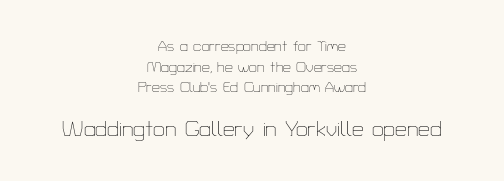
The image shows 21 px text type, upright; set centered, normal line spacing (1.48x), normal letter spacing, not underlined; the second (bottom) block is 1.5x larger.
